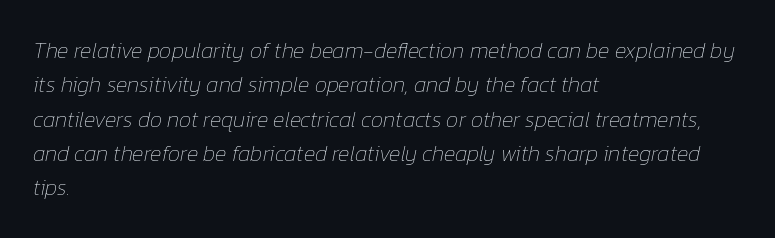
Weight: in the light-to-regular range. Between one letter and the next there's only the usual sliver of space. The lettering tilts uniformly, giving the passage an italic look. Normally led — the rows are evenly, conventionally spaced.
